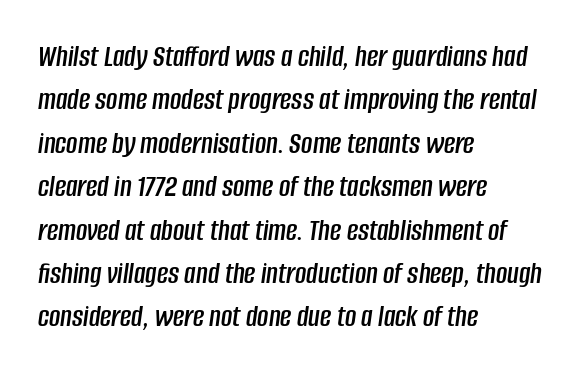
The area under the type is left untouched. When letters slant like this, we call the style italic. Regarding leading, the lines here are spaced in the standard way. This rendering uses left alignment, leaving the right contour irregular. A typesetter would call this proportional, since set widths differ per character. In terms of letterspacing, this is plain default setting.
